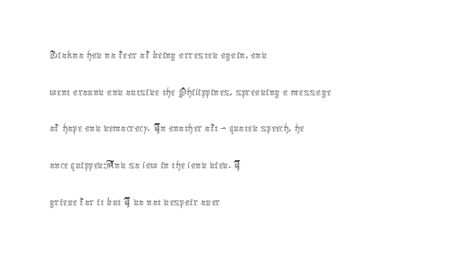
Q: Is the text bold? A: No.
Q: Is the text italic (slanted)? A: No, it is upright.
Q: Is the text underlined? A: No.
Q: How is the paragraph aligned? A: Left-aligned.
Q: Is the spacing between letters normal or unusually wide? A: Normal.
Q: Is the spacing between lines tight, normal or loose? A: Normal.
